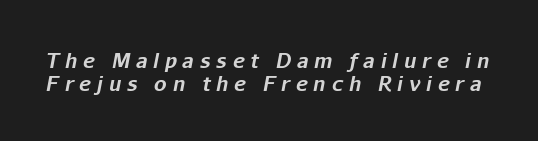
The image shows 20 px bold type, italic (leaning right); set tight line spacing (1.13x), unusually wide letter spacing (+0.29 em), not underlined.
